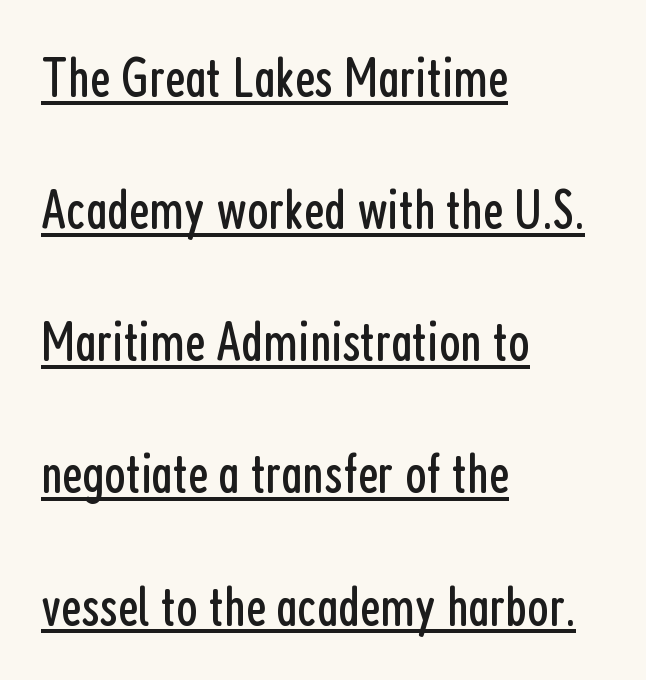
The image shows 56 px regular-weight, condensed sans-serif type, upright; set left-aligned, loose line spacing (2.36x), normal letter spacing, underlined; low stroke contrast and a medium x-height.
